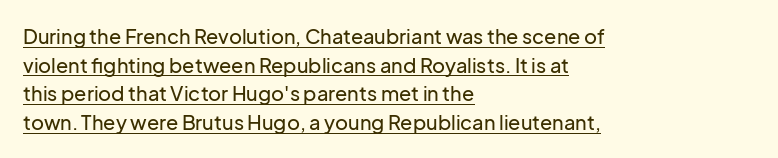
{"italic": "no", "underline": "yes", "align": "left", "line_spacing": "normal", "line_spacing_ratio": 1.43, "letter_spacing": "normal", "letter_spacing_em": 0.0, "glyph_px": 20}
